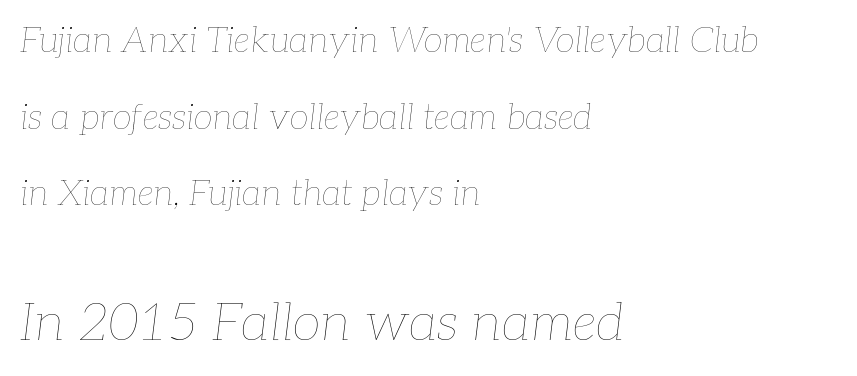
The image shows 52 px thin type, italic (leaning right); set left-aligned, loose line spacing (2.19x), normal letter spacing, not underlined; the second (bottom) block is 1.49x larger; low stroke contrast and a medium x-height.
